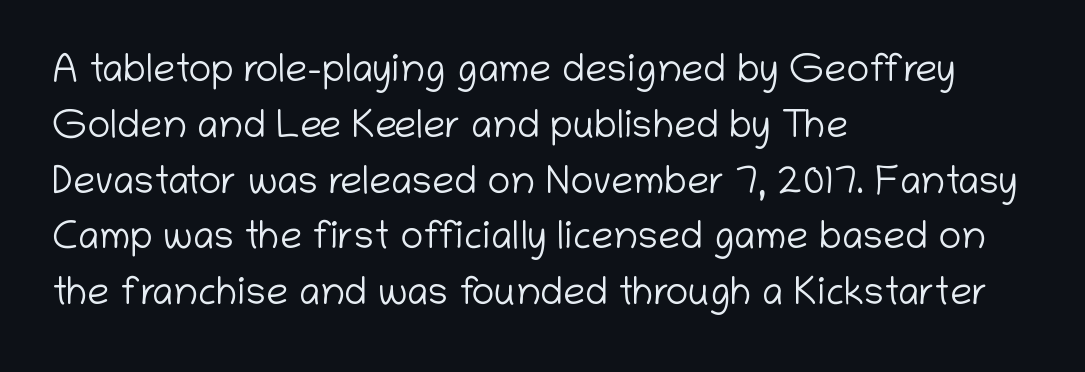
{"serif": "no", "italic": "no", "bold": "no", "weight": "light", "width": "normal", "stroke_contrast": "low", "x_height": "medium", "monospaced": "no", "underline": "no", "align": "left", "line_spacing": "normal", "line_spacing_ratio": 1.43, "letter_spacing": "normal", "letter_spacing_em": 0.0, "glyph_px": 39}
